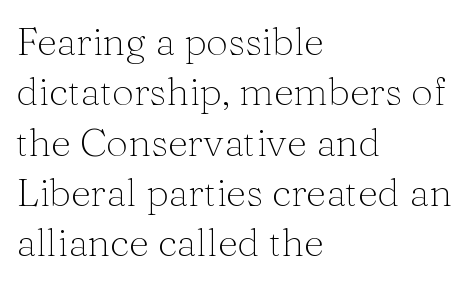
The image shows 39 px light serif type, upright; set left-aligned, normal line spacing (1.29x), normal letter spacing, not underlined; medium stroke contrast and a medium x-height.
